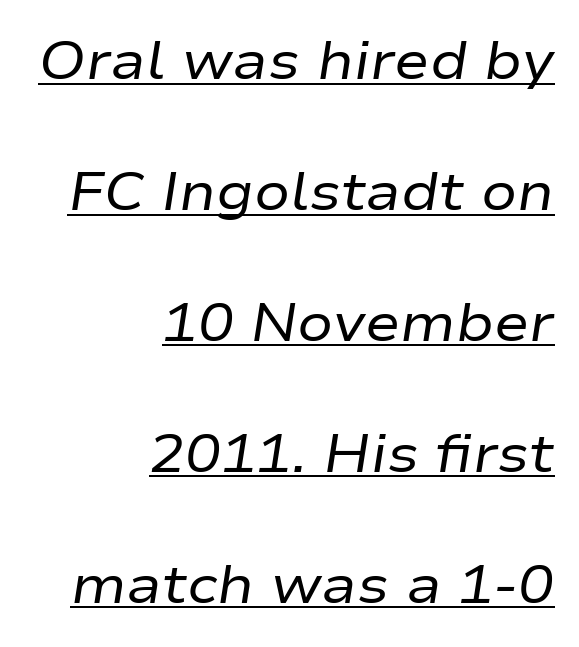
Q: Is the text bold? A: No.
Q: Is the text italic (slanted)? A: Yes, it leans right by about 9 degrees.
Q: Is the text underlined? A: Yes.
Q: How is the paragraph aligned? A: Right-aligned.
Q: Is the spacing between letters normal or unusually wide? A: Normal.
Q: Is the spacing between lines tight, normal or loose? A: Loose.
Q: Width (condensed, normal, or wide)? A: Wide.
Q: Stroke contrast? A: Low.
Q: x-height? A: Medium.
Q: Monospaced? A: No.
